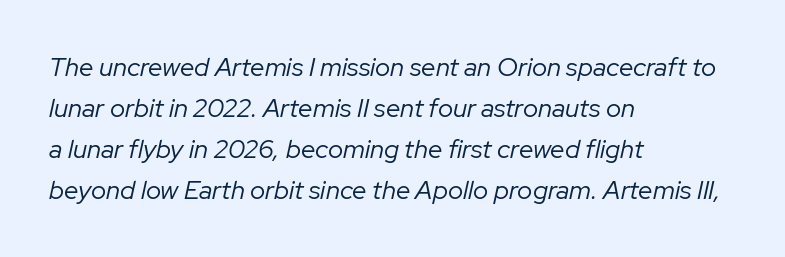
In terms of leading, this rendering sits right in the middle. The glyphs look as if they've been sheared to an angle. Typeset ragged right — the left edge is the straight one. The cut favours lightness, reaching ordinary text weight at its darkest. Quick note: underline off.
